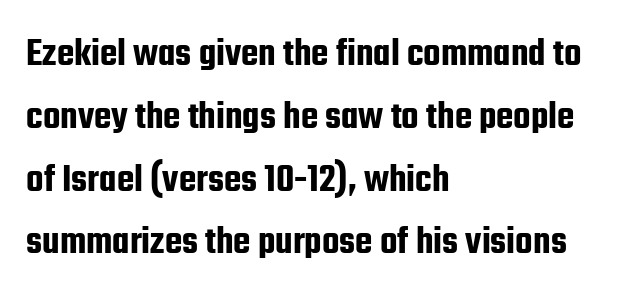
Quick note: interline space is typical. This sample uses a sans-serif face. Nothing unusual about the tracking: characters are spaced as the font intends. These lines were composed using upright roman letters.
